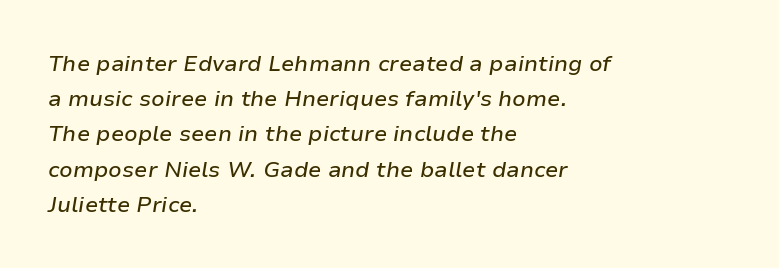
{"italic": "yes", "lean": "right", "slant_degrees": 9, "underline": "no", "align": "left", "line_spacing": "normal", "line_spacing_ratio": 1.6, "letter_spacing": "normal", "letter_spacing_em": 0.0, "glyph_px": 22}
